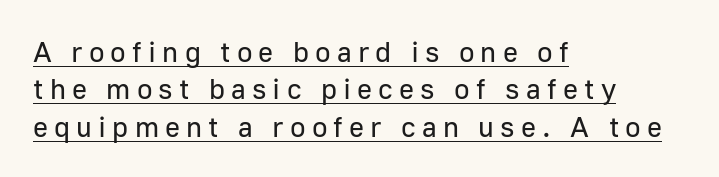
The image shows 29 px regular-weight sans-serif type, upright; set left-aligned, normal line spacing (1.29x), unusually wide letter spacing (+0.21 em), underlined; low stroke contrast and a medium x-height.
